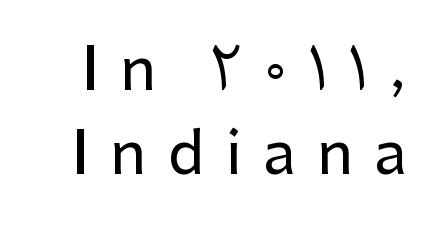
Q: Is the text italic (slanted)? A: No, it is upright.
Q: Is the typeface a serif or a sans-serif typeface? A: Sans-serif.
Q: Is the text underlined? A: No.
Q: Is the spacing between letters normal or unusually wide? A: Unusually wide.
Q: Is the spacing between lines tight, normal or loose? A: Normal.
Q: Width (condensed, normal, or wide)? A: Normal.
Q: Stroke contrast? A: Low.
Q: x-height? A: Medium.
Q: Monospaced? A: No.
